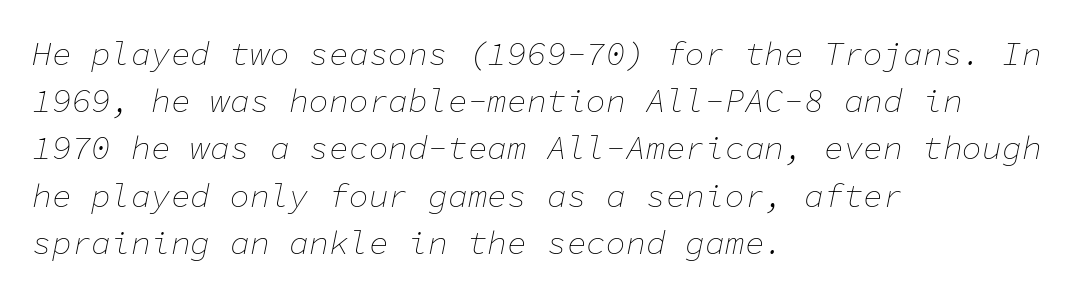
Q: Is the text bold? A: No.
Q: Is the text italic (slanted)? A: Yes, it leans right by about 11 degrees.
Q: Is the text underlined? A: No.
Q: How is the paragraph aligned? A: Left-aligned.
Q: Is the spacing between letters normal or unusually wide? A: Normal.
Q: Is the spacing between lines tight, normal or loose? A: Normal.
Q: Width (condensed, normal, or wide)? A: Normal.
Q: Stroke contrast? A: Low.
Q: x-height? A: Medium.
Q: Monospaced? A: Yes.
